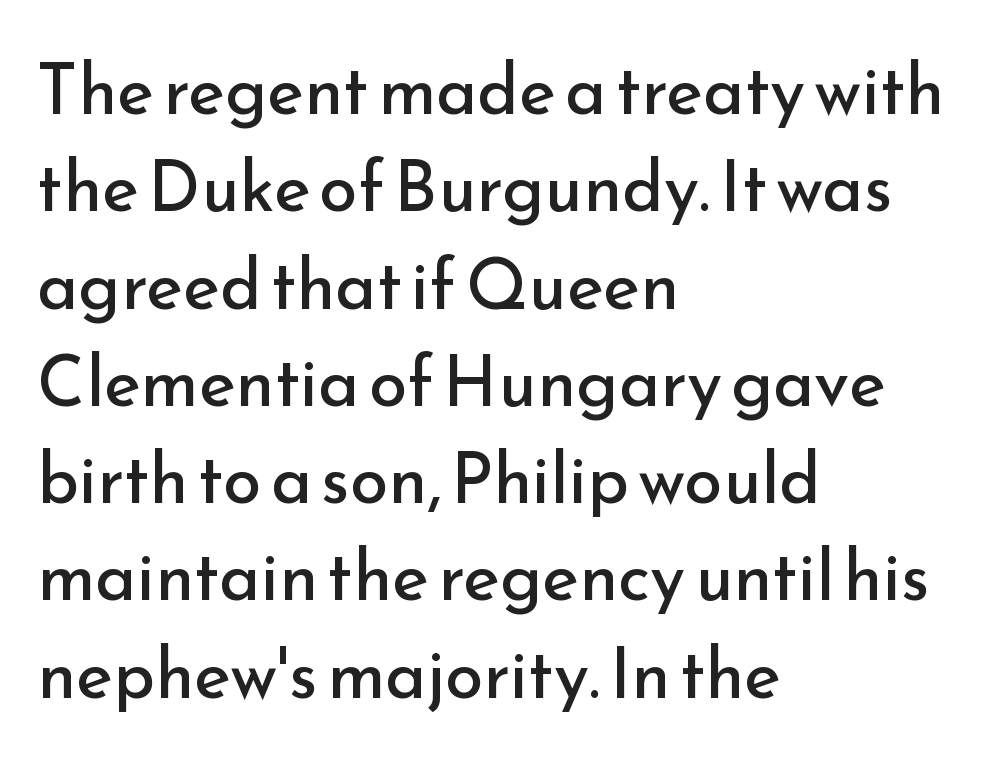
Q: Is the text bold? A: No.
Q: Is the text italic (slanted)? A: No, it is upright.
Q: Is the typeface a serif or a sans-serif typeface? A: Sans-serif.
Q: Is the text underlined? A: No.
Q: How is the paragraph aligned? A: Left-aligned.
Q: Is the spacing between letters normal or unusually wide? A: Normal.
Q: Is the spacing between lines tight, normal or loose? A: Normal.
Q: Width (condensed, normal, or wide)? A: Normal.
Q: Stroke contrast? A: Low.
Q: x-height? A: Small.
Q: Monospaced? A: No.
